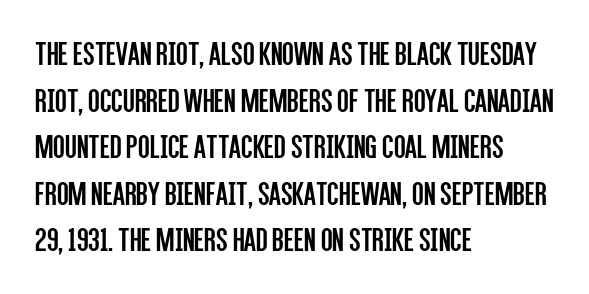
{"serif": "no", "italic": "no", "bold": "no", "weight": "regular", "width": "condensed", "stroke_contrast": "low", "x_height": "large", "monospaced": "no", "underline": "no", "align": "left", "line_spacing": "normal", "line_spacing_ratio": 1.37, "letter_spacing": "normal", "letter_spacing_em": 0.0, "glyph_px": 34}
